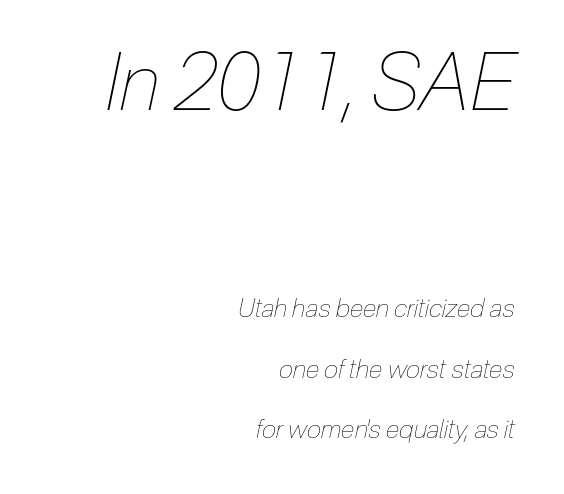
Q: Is the text bold? A: No.
Q: Is the text italic (slanted)? A: Yes, it leans right by about 12 degrees.
Q: Is the text underlined? A: No.
Q: How is the paragraph aligned? A: Right-aligned.
Q: Is the spacing between letters normal or unusually wide? A: Normal.
Q: Is the spacing between lines tight, normal or loose? A: Loose.
Q: Which block of text is set in a larger size, the first (top) or the second (bottom)? A: The first (top) one.
Q: Width (condensed, normal, or wide)? A: Condensed.
Q: Stroke contrast? A: Low.
Q: x-height? A: Medium.
Q: Monospaced? A: No.
